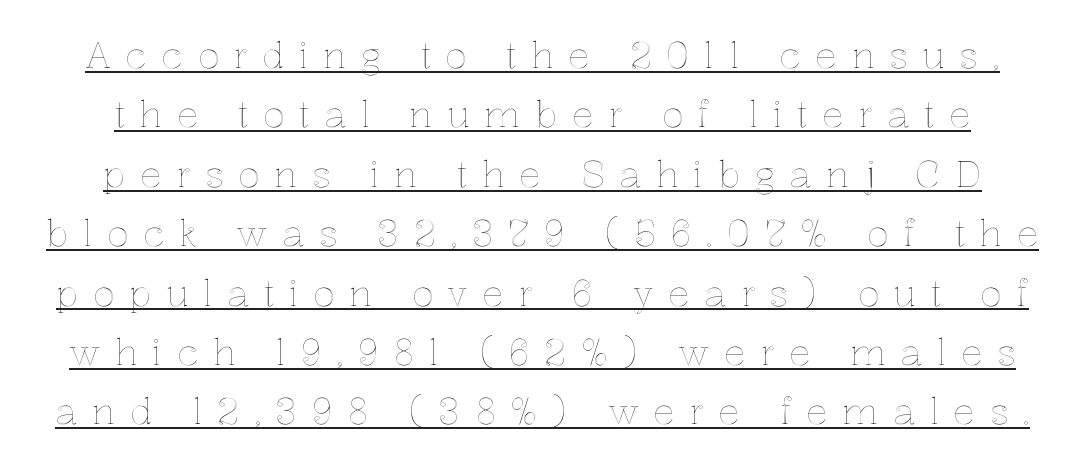
Q: Is the text italic (slanted)? A: No, it is upright.
Q: Is the text underlined? A: Yes.
Q: Is the spacing between letters normal or unusually wide? A: Unusually wide.
Q: Is the spacing between lines tight, normal or loose? A: Normal.
Q: Width (condensed, normal, or wide)? A: Normal.
Q: x-height? A: Medium.
Q: Monospaced? A: No.
